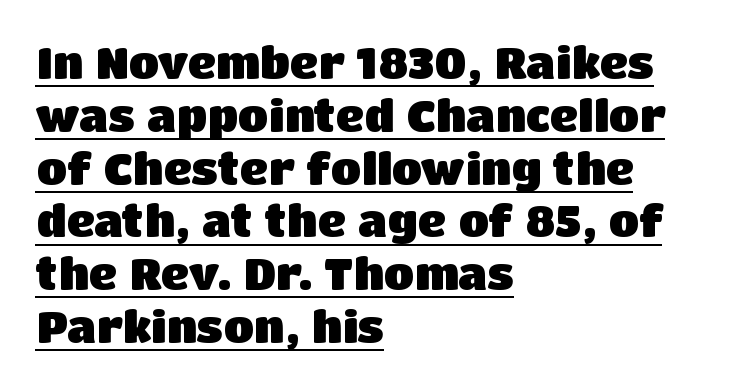
The image shows 44 px heavy sans-serif type, upright; set left-aligned, line spacing 1.2x, normal letter spacing, underlined; low stroke contrast and a large x-height.
